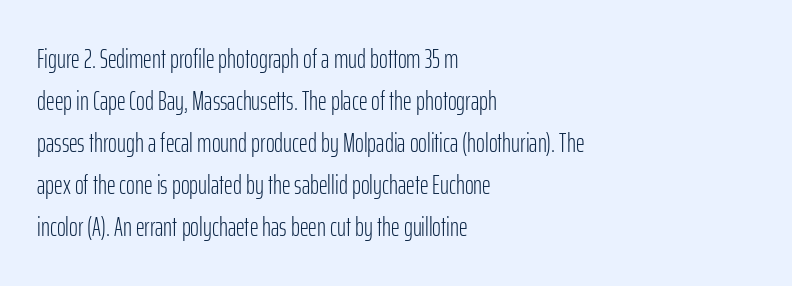
Q: Is the text bold? A: No.
Q: Is the text italic (slanted)? A: No, it is upright.
Q: Is the text underlined? A: No.
Q: How is the paragraph aligned? A: Left-aligned.
Q: Is the spacing between letters normal or unusually wide? A: Normal.
Q: Is the spacing between lines tight, normal or loose? A: Normal.
